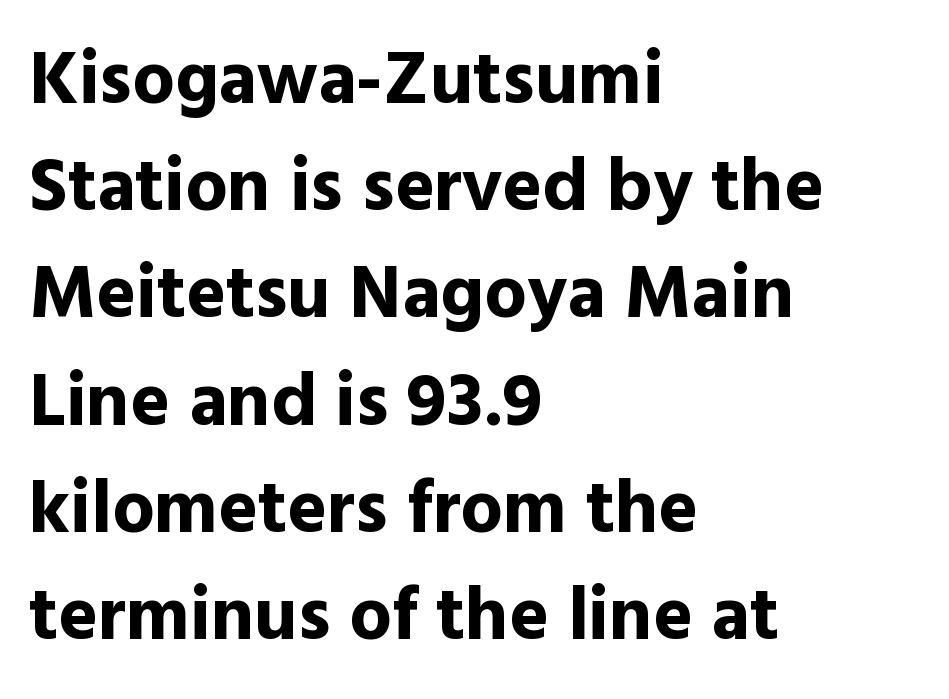
The typesetting leans heavy: a genuine bold. Anything drawn beneath the words? Only blank space. Looks like regular typesetting: each glyph gets only the width it needs. Is the block centered? No — it sits flush against the left margin. How would I describe the line gaps? Plain and ordinary. If you drew a line through each stem, it would be perfectly vertical.
